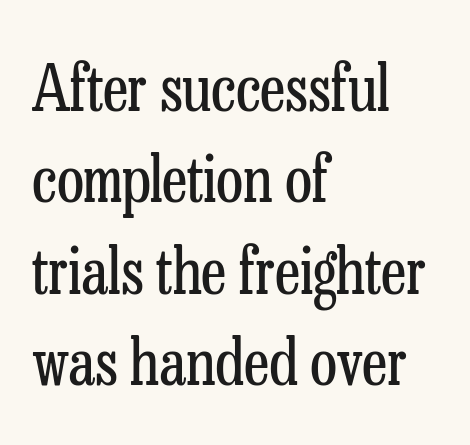
Plain, unruled lines of type. Leftover space on each line is placed entirely after the last word. Nope, not italic — everything's standing straight. Baseline-to-baseline distance is the conventional proportion of letter height. This reads as an unemphasized weight, regular at the heaviest. This rendering leaves character spacing at its baseline value.
